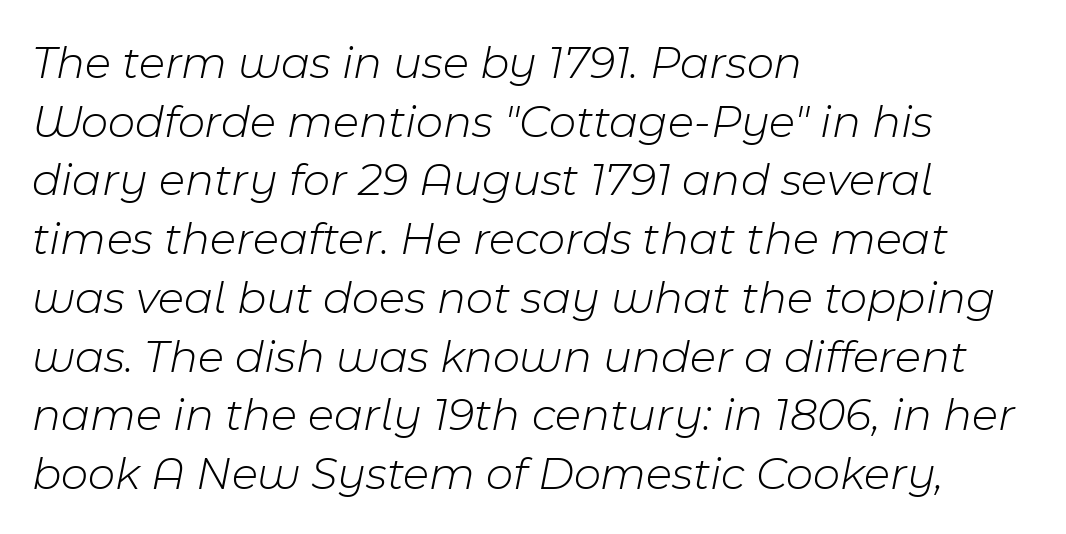
Character widths vary here, with narrow letters taking less room than wide ones. The vertical gap from one line to the next is medium. The strip under each line holds only bare page. The font's italic variant was chosen for this text. The paragraph has a hard left edge and a soft right edge.
